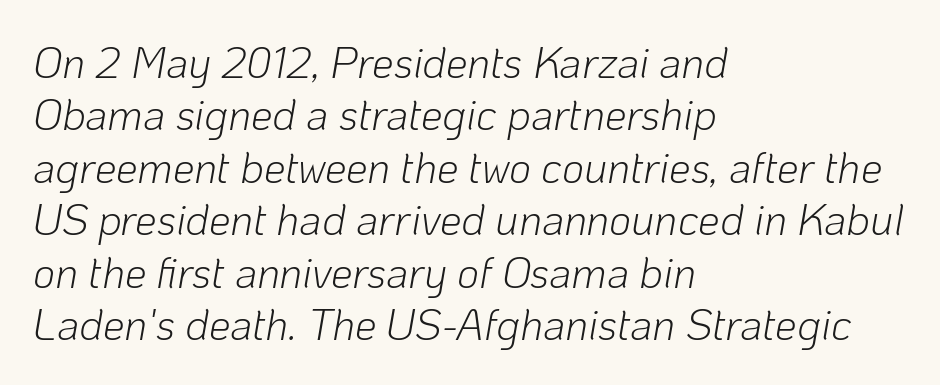
Has an underline been added? It has not. Is the type heavy? It reads as light-to-regular instead. The lettering tilts uniformly, giving the passage an italic look. Here the designer chose a conventional face with non-uniform glyph widths. Teacher's note: observe the even left margin — that is flush-left alignment.
